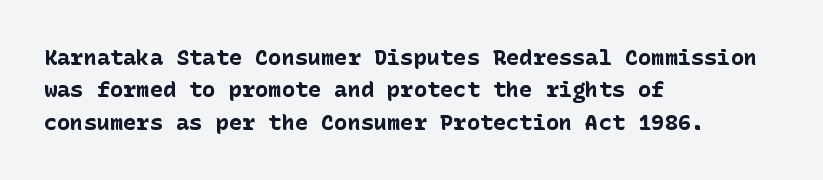
This block has exactly the height ordinary leading produces. A roman cut, with each character standing at attention. Typesetter's note: full bold, strokes at maximum text heaviness. The rendering anchors every line to the left-hand side.
